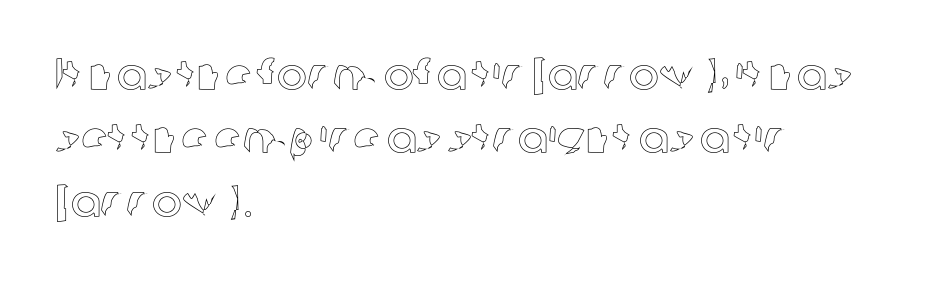
The image shows 45 px text type, upright; set left-aligned, normal line spacing (1.41x), normal letter spacing, not underlined; a medium x-height.
